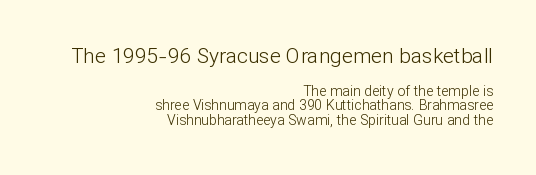
Whoever set this chose condensed vertical rhythm over breathing room. Is the lower block the larger one? No — the upper block carries the bigger type. When letters stand straight like this, we call the style roman or upright. Casual observation: everything's shoved over to the right. Tracking here is standard; glyphs follow each other at the usual distance. Only glyphs here, with clear space below each row.
